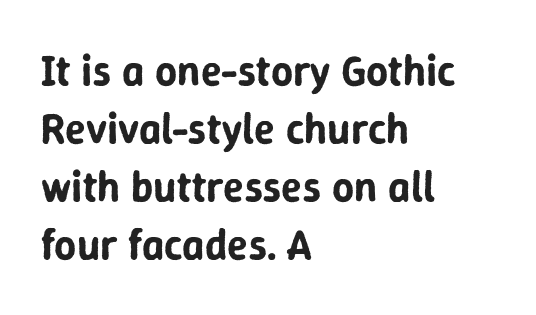
The image shows 43 px sans-serif type, upright; set left-aligned, normal line spacing (1.35x), normal letter spacing, not underlined; low stroke contrast and a medium x-height.
